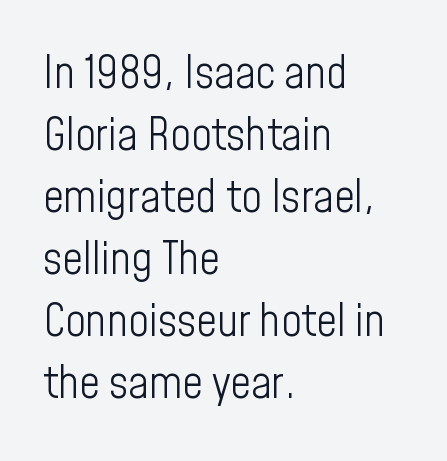
Q: Is the text bold? A: No.
Q: Is the text italic (slanted)? A: No, it is upright.
Q: Is the typeface a serif or a sans-serif typeface? A: Sans-serif.
Q: Is the text underlined? A: No.
Q: How is the paragraph aligned? A: Left-aligned.
Q: Is the spacing between letters normal or unusually wide? A: Normal.
Q: Is the spacing between lines tight, normal or loose? A: Normal.
Q: Width (condensed, normal, or wide)? A: Condensed.
Q: Stroke contrast? A: Low.
Q: x-height? A: Medium.
Q: Monospaced? A: No.
